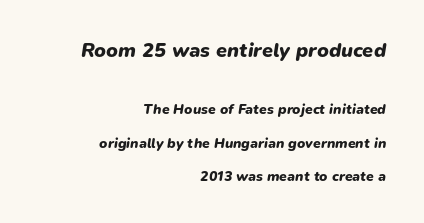
The compositor pushed each line to the right boundary. Notice the wide empty band between every row — that's loose leading. In terms of weight, the rendering is a true, heavy bold. Quick note: italic. Type size steps down from the first block to the second. Standard letterfit; no display-style spreading of the glyphs.
